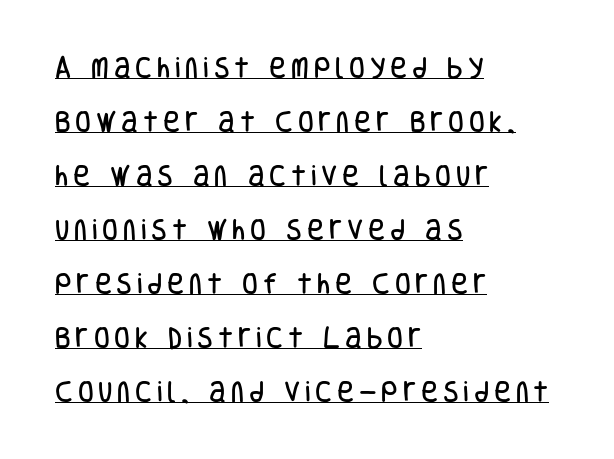
Airy leading. This sample uses an upright cut, with every glyph sitting square on the baseline. Honestly, the letter spacing is so wide it's the main thing you notice. Where is the straight margin? On the left. A rule runs beneath these lines of type.
